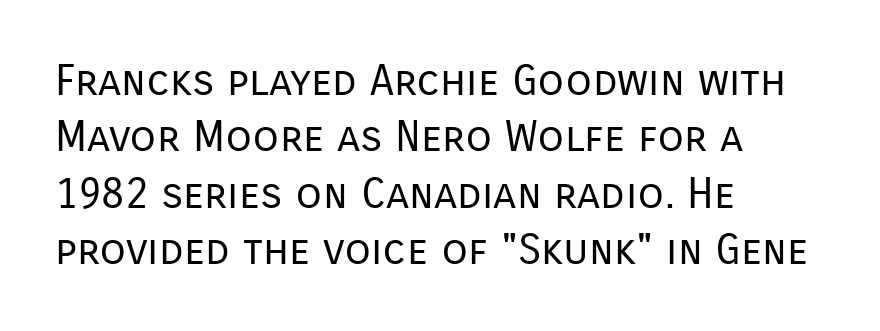
{"serif": "no", "italic": "no", "bold": "no", "weight": "regular", "width": "normal", "stroke_contrast": "low", "x_height": "medium", "monospaced": "no", "underline": "no", "align": "left", "line_spacing": "normal", "line_spacing_ratio": 1.31, "letter_spacing": "normal", "letter_spacing_em": 0.0, "glyph_px": 43}
